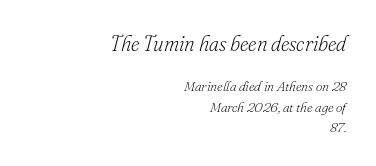
The image shows 21 px text type, italic (leaning right); set right-aligned, normal line spacing (1.45x), normal letter spacing, not underlined; the first (top) block is 1.5x larger.
